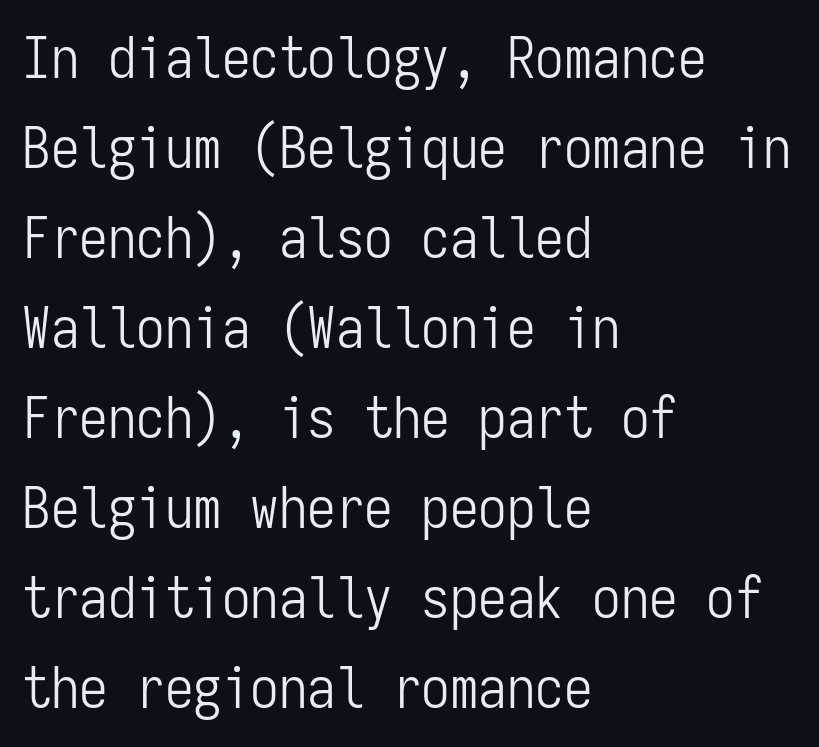
This block has exactly the height ordinary leading produces. Lines of text with bare space underneath. The face used here is monospaced, like something from a code editor. In CSS terms this would be text-align: left. Vertical strokes here are truly vertical. I'd call this a sans setting — the letters go barefoot.
